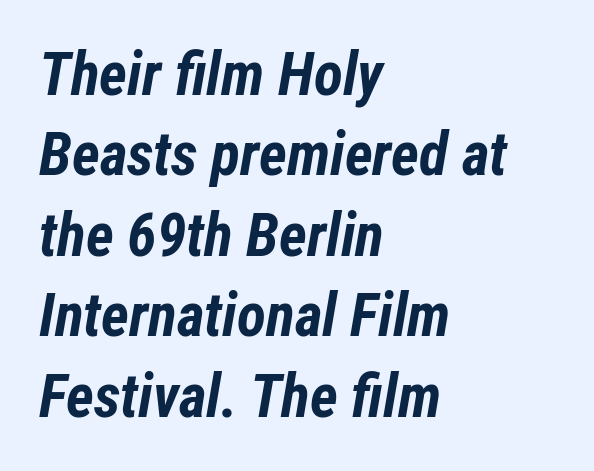
The image shows 60 px bold, condensed type, italic (leaning right); set left-aligned, normal line spacing (1.34x), normal letter spacing, not underlined; low stroke contrast and a medium x-height.
